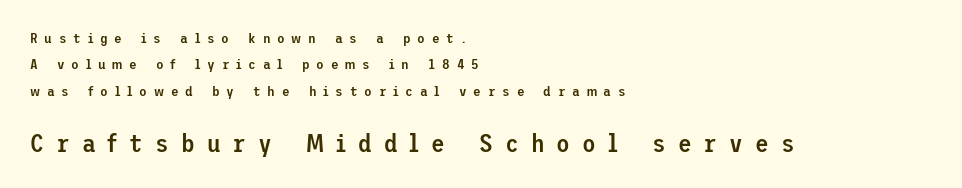
The image shows 25 px text type, upright; set left-aligned, line spacing 1.88x, unusually wide letter spacing (+0.48 em), not underlined; the second (bottom) block is 1.79x larger.
